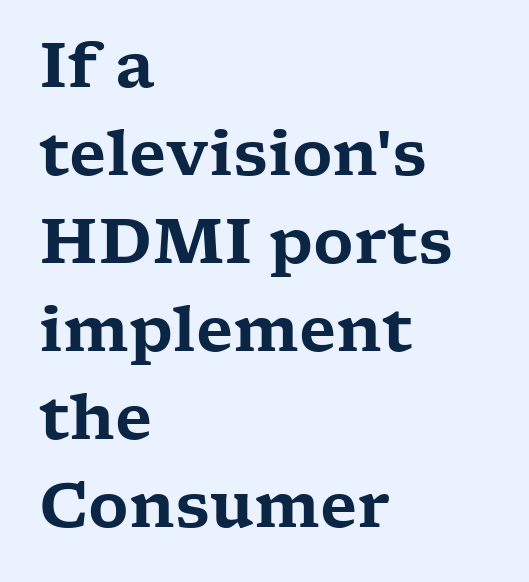
The image shows 62 px wide serif type, upright; set left-aligned, normal line spacing (1.42x), normal letter spacing, not underlined; low stroke contrast and a medium x-height.
